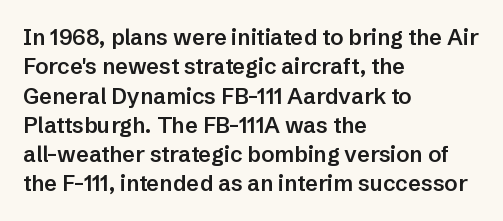
Unmarked baselines from the first word to the last. Does the copy run flush right? No — it runs flush left. Every stem runs plumb, perpendicular to the baseline. Each glyph is drawn with semibold strokes, heavier than normal yet not fully bold. The rendering keeps characters at their native spacing.
